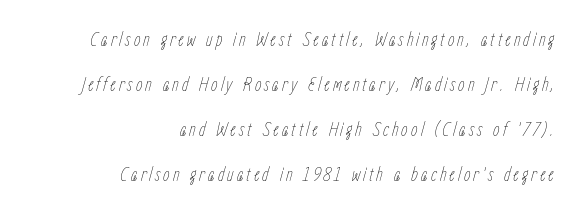
Layout note: lines flush right. The vertical gap from one line to the next is large. No word sits above an underline. Stroke mass is kept to a normal reading level or below. Does the lettering tilt? It does — this is italic.
